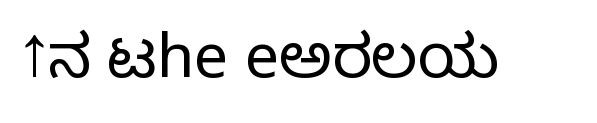
The image shows 61 px light sans-serif type, upright; set normal letter spacing, not underlined; low stroke contrast and a medium x-height.
